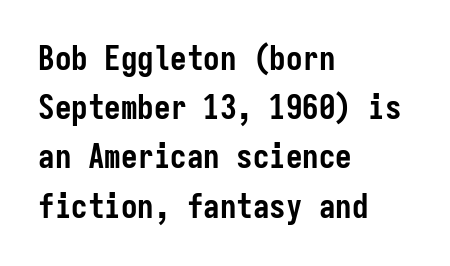
{"serif": "no", "italic": "no", "bold": "yes", "weight": "semibold", "width": "condensed", "stroke_contrast": "low", "x_height": "medium", "monospaced": "yes", "underline": "no", "align": "left", "line_spacing": "normal", "line_spacing_ratio": 1.49, "letter_spacing": "normal", "letter_spacing_em": 0.0, "glyph_px": 33}
